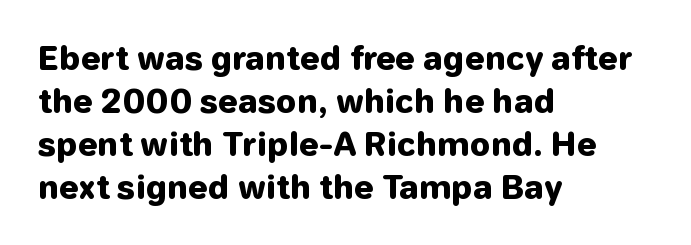
The paragraph shown leans on its left margin. The space beneath each line is pristine and unruled. The passage shown stacks its lines at a standard gap. Posture: vertical.
